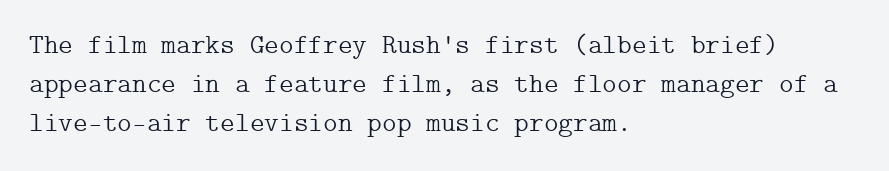
Successive baselines arrive at the customary interval. Nothing heavy about these letters — not bold at all. The gaps between neighbouring characters are ordinary and unremarkable. The designer went with a serif here, giving each stem small feet.
